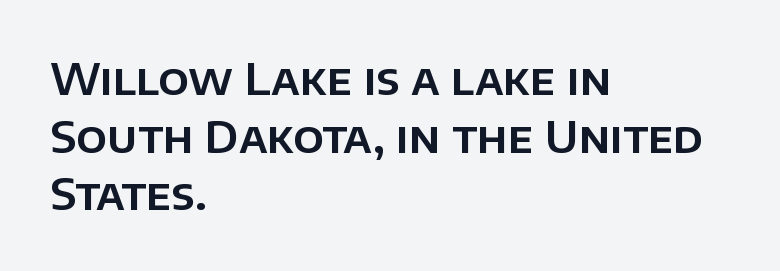
Q: Is the text italic (slanted)? A: No, it is upright.
Q: Is the typeface a serif or a sans-serif typeface? A: Sans-serif.
Q: Is the text underlined? A: No.
Q: How is the paragraph aligned? A: Left-aligned.
Q: Is the spacing between letters normal or unusually wide? A: Normal.
Q: Is the spacing between lines tight, normal or loose? A: Normal.
Q: Width (condensed, normal, or wide)? A: Normal.
Q: Stroke contrast? A: Low.
Q: x-height? A: Large.
Q: Monospaced? A: No.
